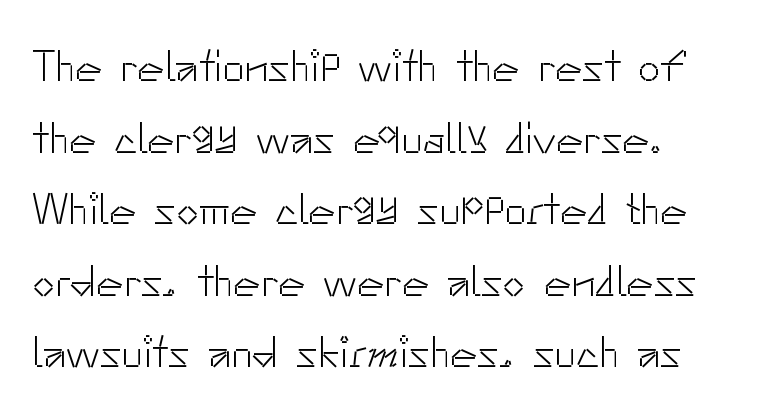
{"serif": "no", "italic": "no", "bold": "no", "weight": "light", "width": "normal", "stroke_contrast": "low", "x_height": "small", "monospaced": "no", "underline": "no", "align": "left", "line_spacing": "normal", "line_spacing_ratio": 1.59, "letter_spacing": "normal", "letter_spacing_em": 0.0, "glyph_px": 45}
